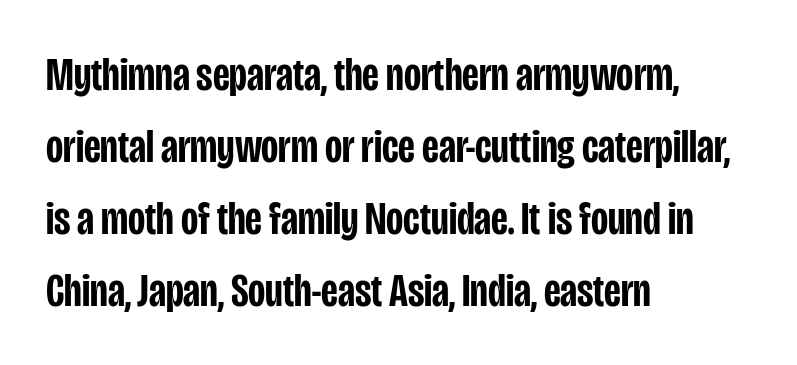
{"serif": "no", "italic": "no", "bold": "semi", "weight": "semibold", "width": "condensed", "stroke_contrast": "low", "x_height": "large", "monospaced": "no", "underline": "no", "align": "left", "line_spacing": "normal", "line_spacing_ratio": 1.53, "letter_spacing": "normal", "letter_spacing_em": 0.0, "glyph_px": 47}
